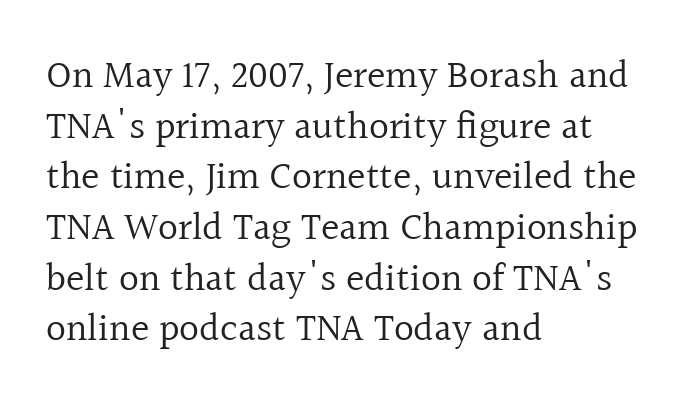
Q: Is the text bold? A: No.
Q: Is the text italic (slanted)? A: No, it is upright.
Q: Is the typeface a serif or a sans-serif typeface? A: Serif.
Q: Is the text underlined? A: No.
Q: How is the paragraph aligned? A: Left-aligned.
Q: Is the spacing between letters normal or unusually wide? A: Normal.
Q: Is the spacing between lines tight, normal or loose? A: Normal.
Q: Width (condensed, normal, or wide)? A: Normal.
Q: x-height? A: Medium.
Q: Monospaced? A: No.
